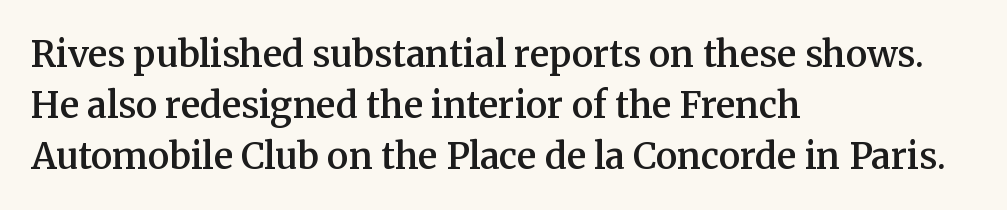
Q: Is the text bold? A: Semi-bold.
Q: Is the text italic (slanted)? A: No, it is upright.
Q: Is the typeface a serif or a sans-serif typeface? A: Serif.
Q: Is the text underlined? A: No.
Q: How is the paragraph aligned? A: Left-aligned.
Q: Is the spacing between letters normal or unusually wide? A: Normal.
Q: Is the spacing between lines tight, normal or loose? A: Normal.
Q: Width (condensed, normal, or wide)? A: Normal.
Q: Stroke contrast? A: Medium.
Q: x-height? A: Medium.
Q: Monospaced? A: No.
